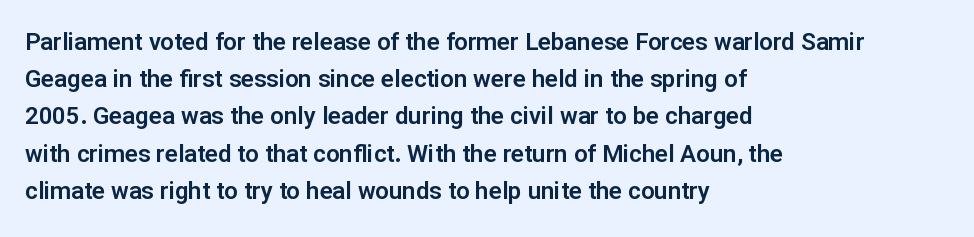
{"italic": "no", "underline": "no", "align": "left", "line_spacing": "normal", "line_spacing_ratio": 1.55, "letter_spacing": "normal", "letter_spacing_em": 0.0, "glyph_px": 24}
